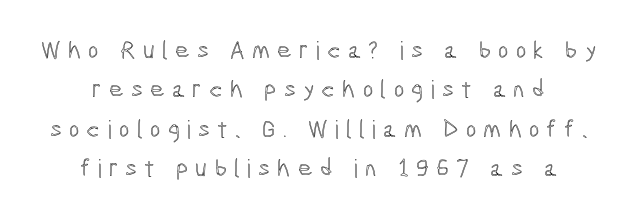
The image shows 25 px text type, upright; set centered, normal line spacing (1.58x), unusually wide letter spacing (+0.29 em), not underlined.
